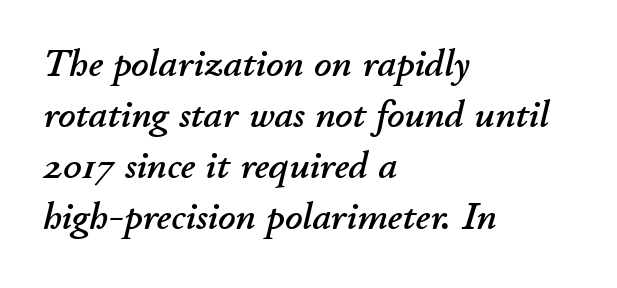
The foot of each line stays bare and open. How would I describe the line gaps? Plain and ordinary. Glyph-to-glyph distance matches everyday printed text. These lines are rendered in a variable-pitch font.
